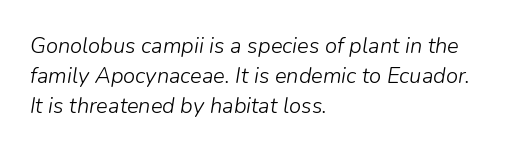
The image shows 22 px text type, italic (leaning right); set left-aligned, normal line spacing (1.37x), normal letter spacing, not underlined.
